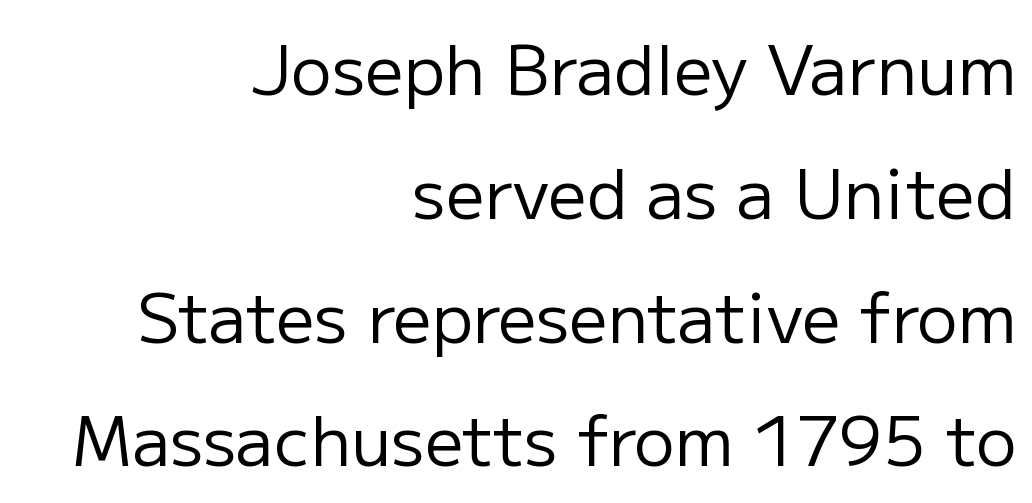
{"serif": "no", "italic": "no", "bold": "no", "weight": "regular", "width": "normal", "stroke_contrast": "low", "x_height": "medium", "monospaced": "no", "underline": "no", "align": "right", "line_spacing_ratio": 1.82, "letter_spacing": "normal", "letter_spacing_em": 0.0, "glyph_px": 68}
